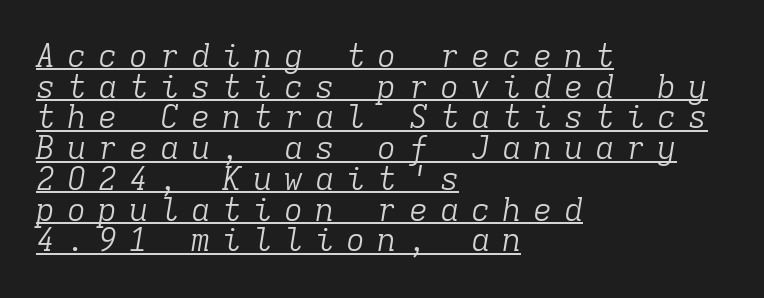
The image shows 32 px light serif type, italic (leaning right), monospaced; set left-aligned, tight line spacing (0.96x), unusually wide letter spacing (+0.37 em), underlined; low stroke contrast and a medium x-height.
